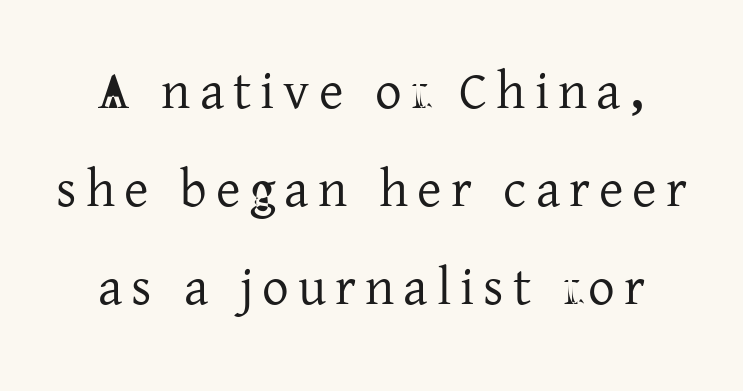
A bare baseline throughout the passage. Yep, those are serifs on the letters. Do the characters align in a grid? No, the font is proportional. Ordinary non-slanted type is in use.
